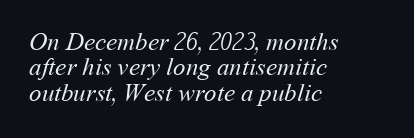
The image shows 25 px text type; set left-aligned, tight line spacing (1.02x), normal letter spacing, not underlined.
